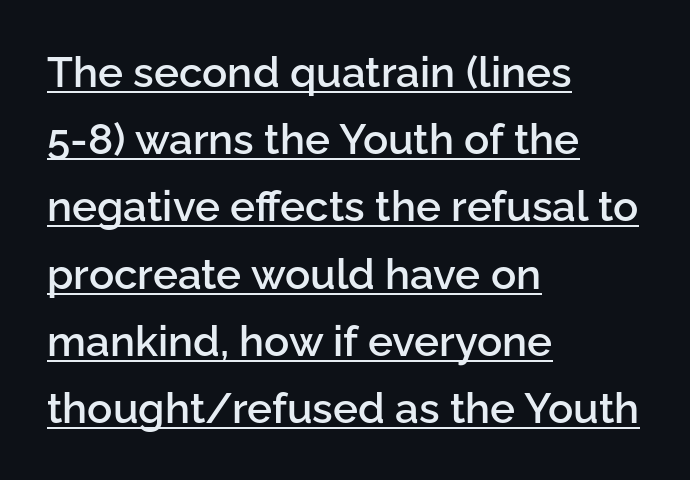
The image shows 42 px semibold sans-serif type, upright; set left-aligned, normal line spacing (1.6x), normal letter spacing, underlined; low stroke contrast and a medium x-height.
